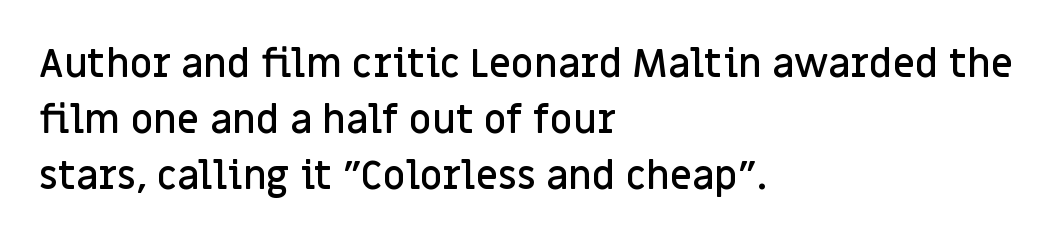
The image shows 39 px semibold sans-serif type, upright; set left-aligned, normal line spacing (1.43x), normal letter spacing, not underlined; low stroke contrast and a large x-height.
